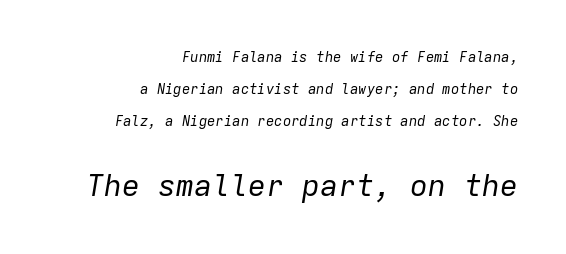
{"italic": "yes", "lean": "right", "slant_degrees": 9, "bold": "no", "weight": "regular", "width": "normal", "stroke_contrast": "low", "x_height": "medium", "monospaced": "yes", "underline": "no", "align": "right", "line_spacing": "loose", "line_spacing_ratio": 2.27, "letter_spacing": "normal", "letter_spacing_em": 0.0, "larger_block": "second", "size_ratio": 2.14, "glyph_px": 30}
